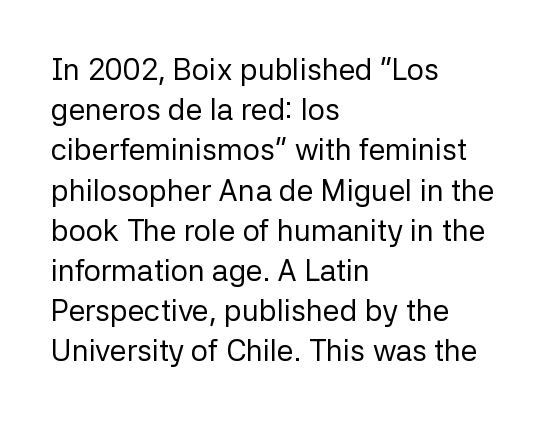
Is the block centered? No — it sits flush against the left margin. Beneath every word, the page is bare. Grotesque or geometric, the face here clearly has no serifs. Look at the tracking — it's just the regular setting, nothing added. Line spacing here is normal. Here the designer chose a conventional face with non-uniform glyph widths.
